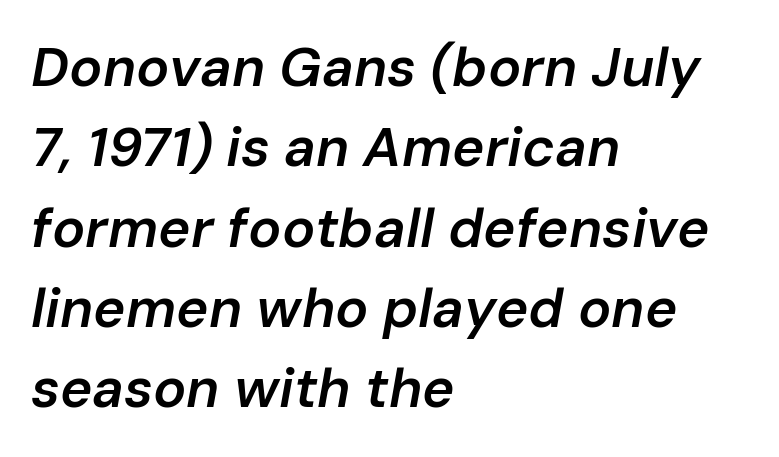
If you drew a ruler down the left edge, every line would touch it. No extra tracking has been applied to these lines. These words are printed semibold, heavier than regular yet not bold. This sample uses an oblique cut, with every glyph tilted off the vertical. The foot of each line stays bare and open.
